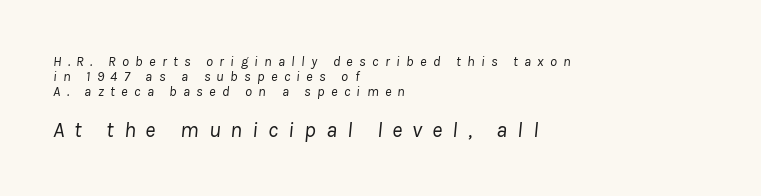
The image shows 22 px text type, italic (leaning right); set left-aligned, tight line spacing (1.08x), unusually wide letter spacing (+0.45 em), not underlined; the second (bottom) block is 1.57x larger.
